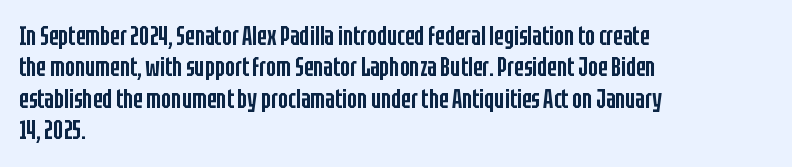
The image shows 26 px text type, upright; set left-aligned, line spacing 1.21x, normal letter spacing, not underlined.
